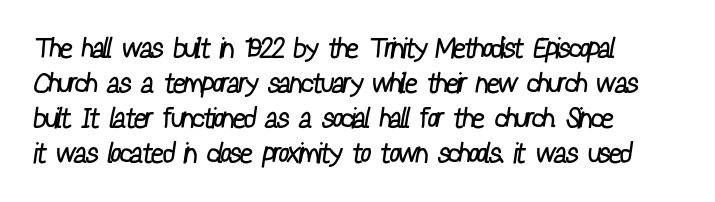
Q: Is the text bold? A: No.
Q: Is the typeface a serif or a sans-serif typeface? A: Sans-serif.
Q: Is the text underlined? A: No.
Q: How is the paragraph aligned? A: Left-aligned.
Q: Is the spacing between letters normal or unusually wide? A: Normal.
Q: Is the spacing between lines tight, normal or loose? A: Normal.
Q: Width (condensed, normal, or wide)? A: Condensed.
Q: Stroke contrast? A: Low.
Q: x-height? A: Medium.
Q: Monospaced? A: No.
